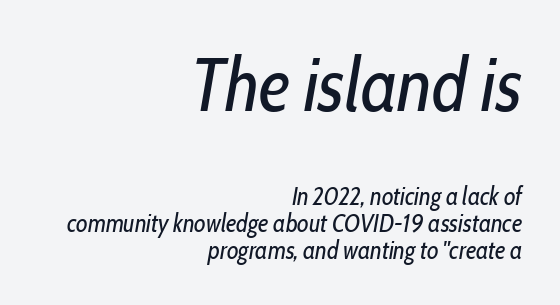
If you squint, the top block still reads clearly — it's the larger of the two. Default kerning and tracking; the words read as compact shapes. Rendered with sloped, italic letterforms. The compositor pushed each line to the right boundary. Character widths vary here, with narrow letters taking less room than wide ones.
